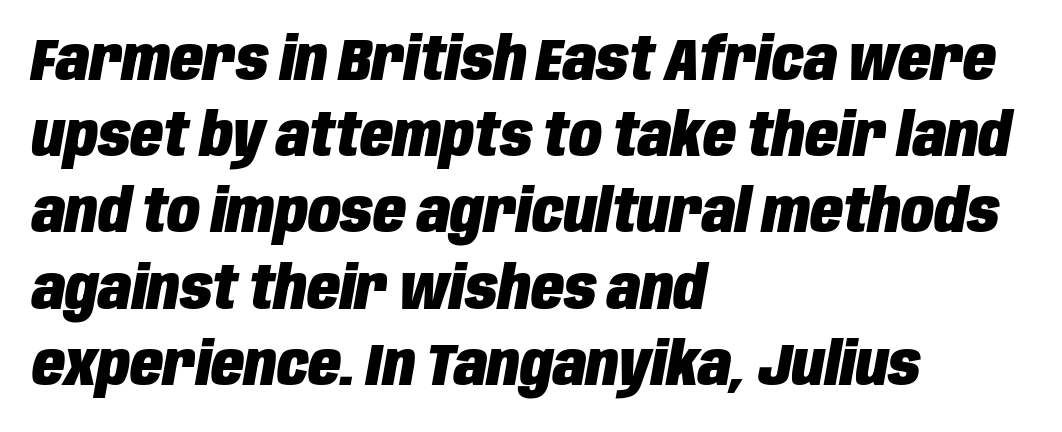
What's the leading like? Ordinary, nothing unusual. Think of a printed novel: that variable character pitch is what you see here. Is the block centered? No — it sits flush against the left margin. The area under the type is left untouched.
